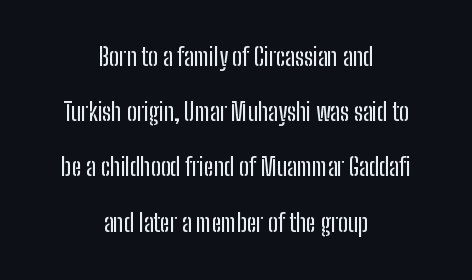
The image shows 24 px text type, upright; set centered, loose line spacing (2.3x), normal letter spacing, not underlined.
